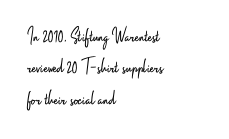
The image shows 21 px text type; set left-aligned, normal line spacing (1.49x), normal letter spacing, not underlined.
